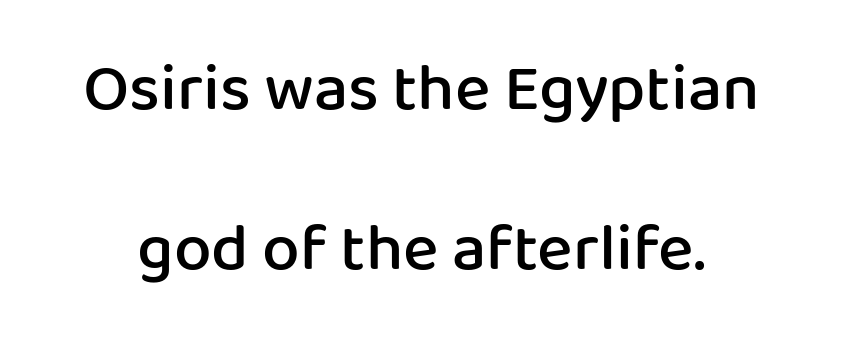
The image shows 67 px semibold sans-serif type, upright; set loose line spacing (2.39x), normal letter spacing, not underlined; low stroke contrast and a medium x-height.
